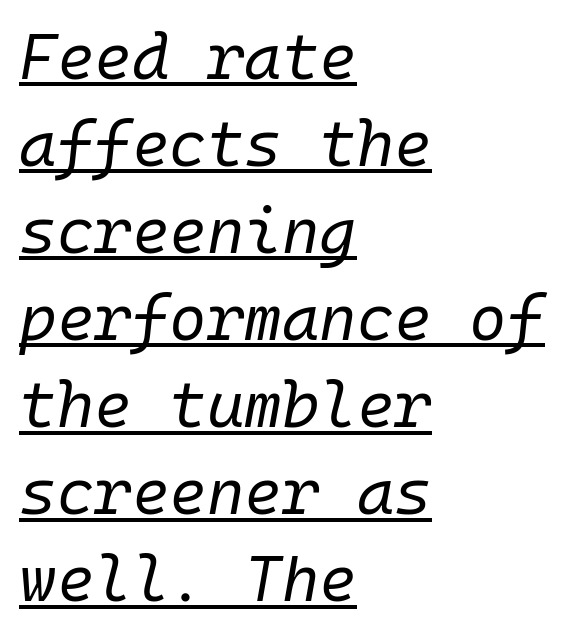
Q: Is the text bold? A: No.
Q: Is the text italic (slanted)? A: Yes, it leans right by about 10 degrees.
Q: Is the text underlined? A: Yes.
Q: How is the paragraph aligned? A: Left-aligned.
Q: Is the spacing between letters normal or unusually wide? A: Normal.
Q: Is the spacing between lines tight, normal or loose? A: Normal.
Q: Width (condensed, normal, or wide)? A: Normal.
Q: Stroke contrast? A: Low.
Q: x-height? A: Medium.
Q: Monospaced? A: Yes.
